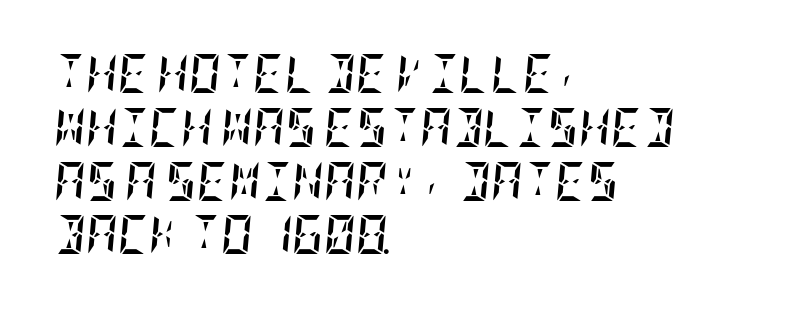
The lines in this sample share a left origin and differ only in where they stop. Default kerning and tracking; the words read as compact shapes. The rendering applies a slant to the glyphs. On the weight axis this lands at bold, roughly 700. Reading down the column, the eye jumps a familiar distance to each next line.
